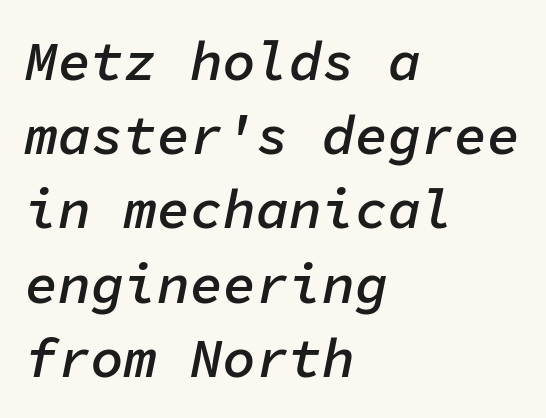
The image shows 55 px semibold type, italic (leaning right), monospaced; set left-aligned, normal line spacing (1.35x), normal letter spacing, not underlined; low stroke contrast and a medium x-height.
